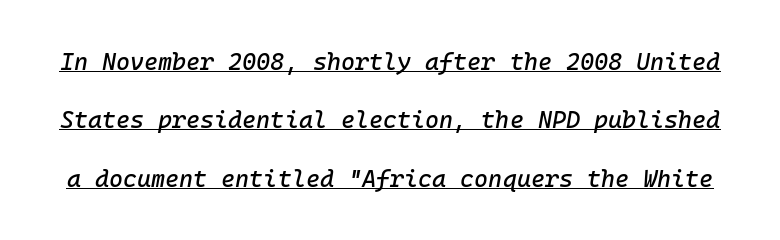
The image shows 24 px text type, italic (leaning right); set loose line spacing (2.43x), normal letter spacing, underlined.
